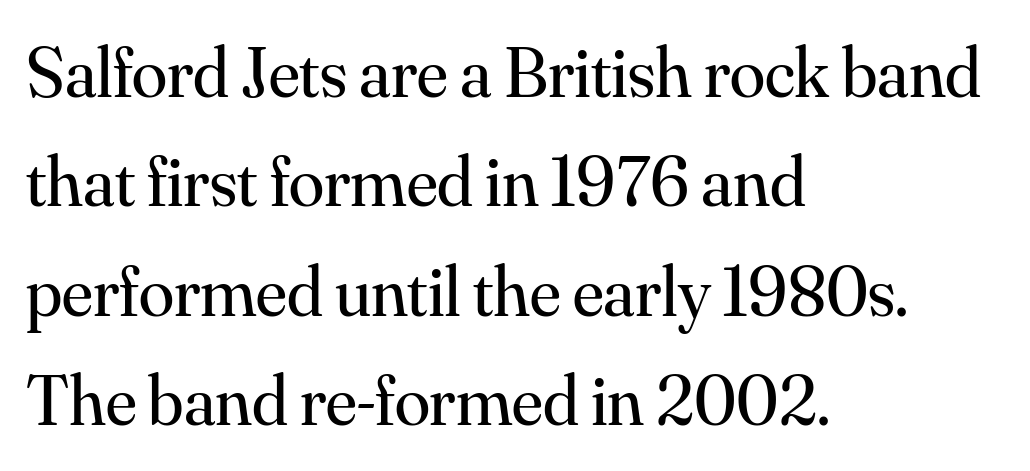
Q: Is the text bold? A: No.
Q: Is the text italic (slanted)? A: No, it is upright.
Q: Is the typeface a serif or a sans-serif typeface? A: Serif.
Q: Is the text underlined? A: No.
Q: How is the paragraph aligned? A: Left-aligned.
Q: Is the spacing between letters normal or unusually wide? A: Normal.
Q: Is the spacing between lines tight, normal or loose? A: Normal.
Q: Width (condensed, normal, or wide)? A: Normal.
Q: Stroke contrast? A: Medium.
Q: x-height? A: Small.
Q: Monospaced? A: No.
